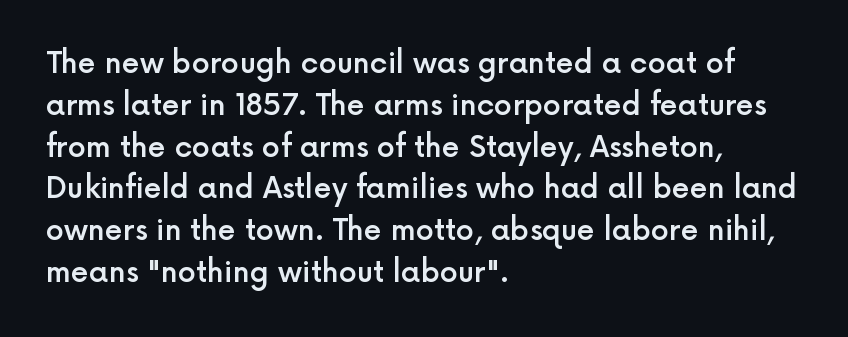
{"serif": "no", "italic": "no", "bold": "semi", "weight": "semibold", "width": "normal", "x_height": "medium", "monospaced": "no", "underline": "no", "align": "left", "line_spacing": "normal", "line_spacing_ratio": 1.44, "letter_spacing": "normal", "letter_spacing_em": 0.0, "glyph_px": 29}
